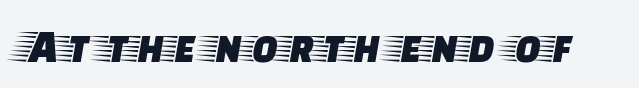
Q: Is the text italic (slanted)? A: Yes.
Q: Is the typeface a serif or a sans-serif typeface? A: Serif.
Q: Is the text underlined? A: No.
Q: Is the spacing between letters normal or unusually wide? A: Normal.
Q: Width (condensed, normal, or wide)? A: Wide.
Q: Stroke contrast? A: Low.
Q: x-height? A: Large.
Q: Monospaced? A: No.
